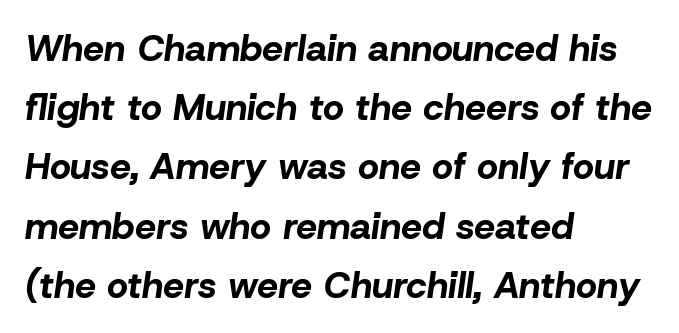
Q: Is the text bold? A: Yes.
Q: Is the text italic (slanted)? A: Yes, it leans right by about 8 degrees.
Q: Is the text underlined? A: No.
Q: How is the paragraph aligned? A: Left-aligned.
Q: Is the spacing between letters normal or unusually wide? A: Normal.
Q: Is the spacing between lines tight, normal or loose? A: Normal.
Q: Width (condensed, normal, or wide)? A: Normal.
Q: Stroke contrast? A: Low.
Q: x-height? A: Medium.
Q: Monospaced? A: No.
